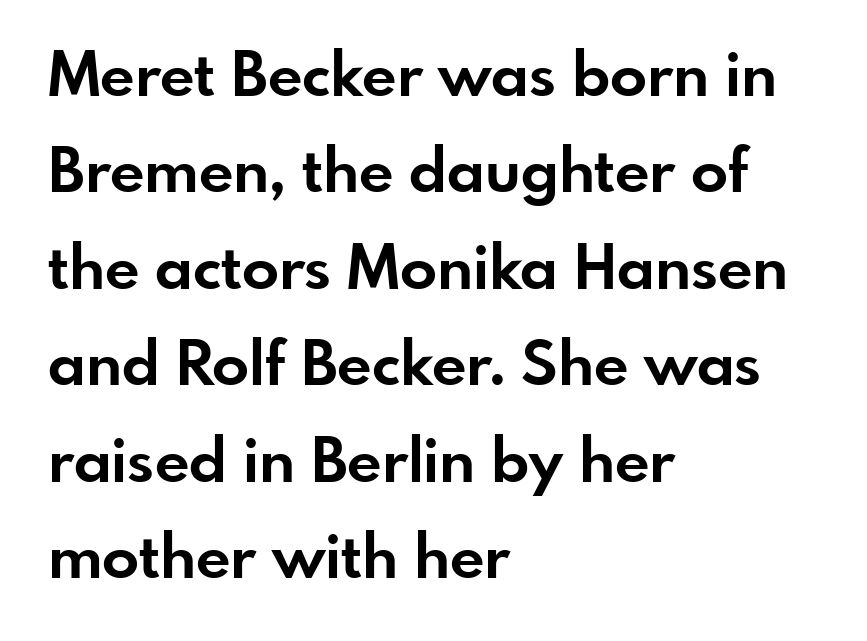
The image shows 61 px bold sans-serif type, upright; set left-aligned, normal line spacing (1.58x), normal letter spacing, not underlined; low stroke contrast and a small x-height.
